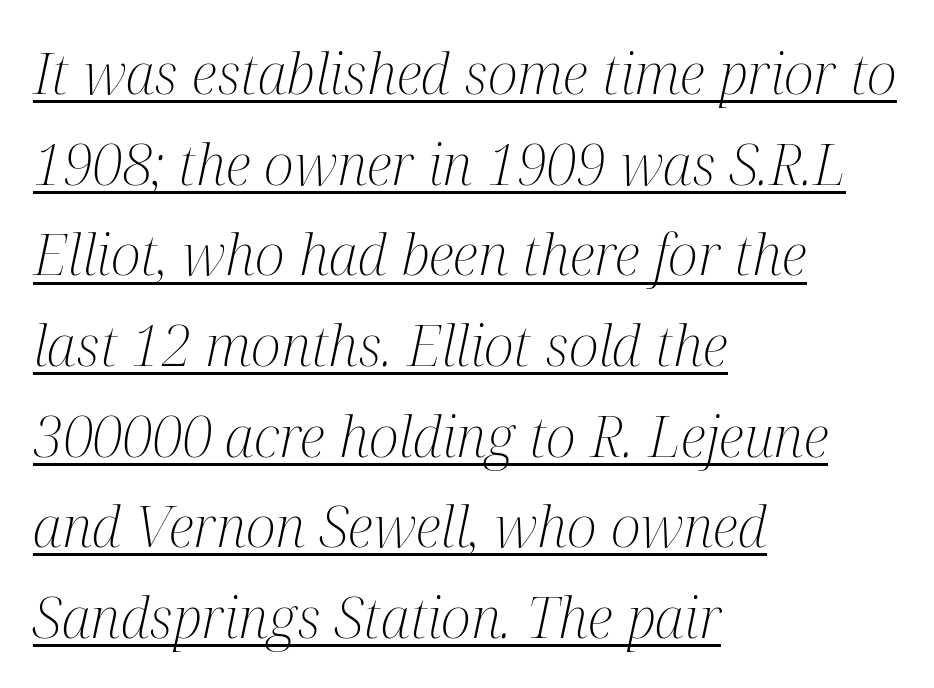
The image shows 57 px light, condensed serif type, italic (leaning right); set left-aligned, normal line spacing (1.59x), normal letter spacing, underlined; medium stroke contrast and a medium x-height.
